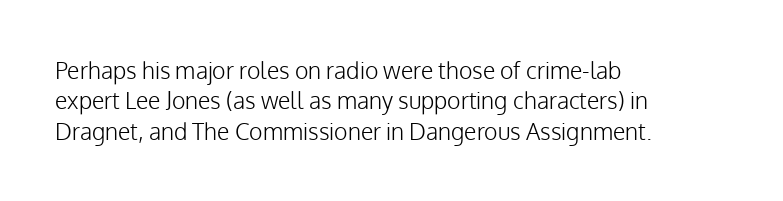
Q: Is the text bold? A: No.
Q: Is the text italic (slanted)? A: No, it is upright.
Q: Is the text underlined? A: No.
Q: How is the paragraph aligned? A: Left-aligned.
Q: Is the spacing between letters normal or unusually wide? A: Normal.
Q: Is the spacing between lines tight, normal or loose? A: Normal.
